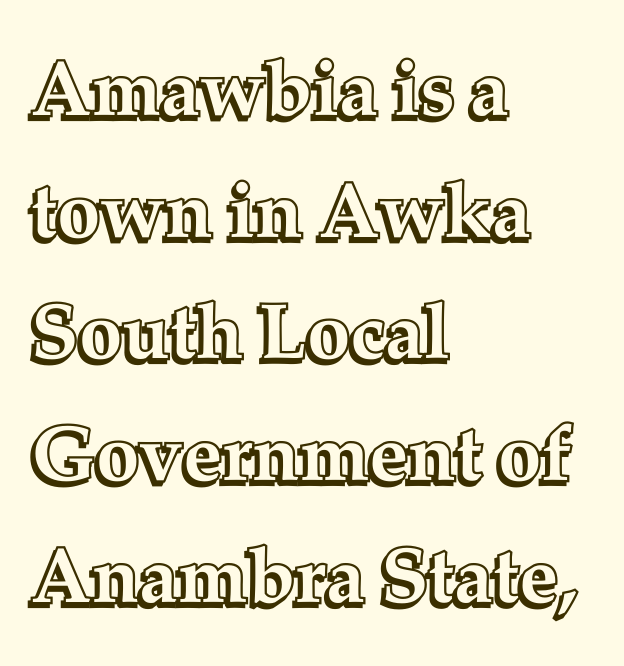
{"italic": "no", "width": "normal", "x_height": "medium", "monospaced": "no", "underline": "no", "align": "left", "line_spacing": "normal", "line_spacing_ratio": 1.56, "letter_spacing": "normal", "letter_spacing_em": 0.0, "glyph_px": 78}
